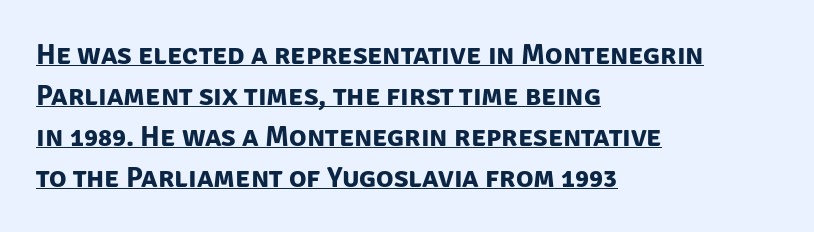
The image shows 29 px bold sans-serif type; set left-aligned, normal line spacing (1.41x), normal letter spacing, underlined; low stroke contrast and a large x-height.
